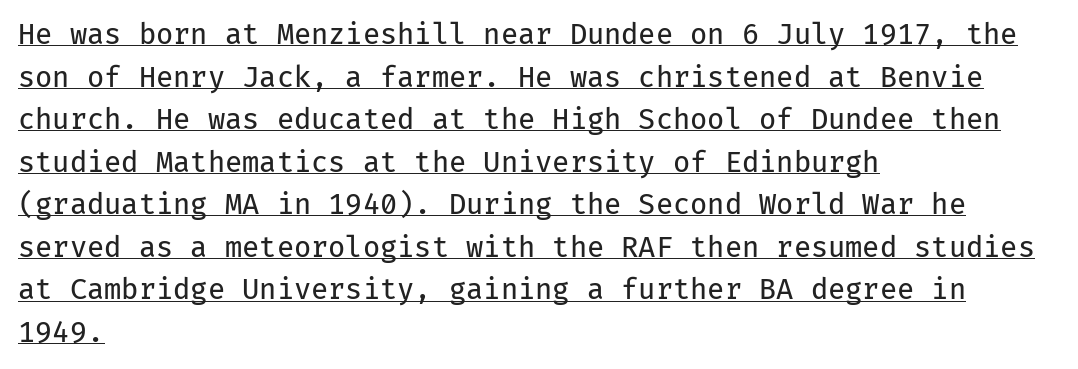
Q: Is the text bold? A: No.
Q: Is the text italic (slanted)? A: No, it is upright.
Q: Is the typeface a serif or a sans-serif typeface? A: Sans-serif.
Q: Is the text underlined? A: Yes.
Q: How is the paragraph aligned? A: Left-aligned.
Q: Is the spacing between letters normal or unusually wide? A: Normal.
Q: Is the spacing between lines tight, normal or loose? A: Normal.
Q: Width (condensed, normal, or wide)? A: Normal.
Q: Stroke contrast? A: Low.
Q: x-height? A: Medium.
Q: Monospaced? A: Yes.
